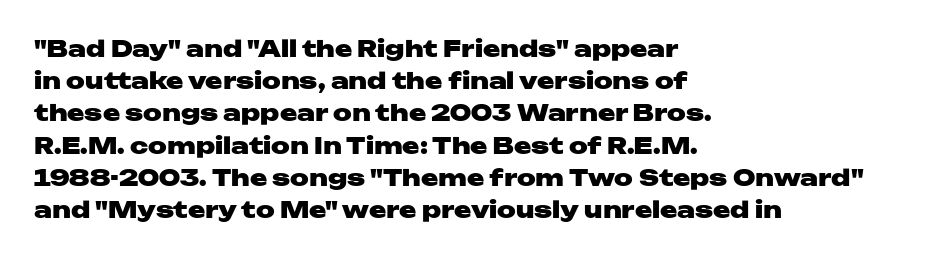
Q: Is the text bold? A: Yes.
Q: Is the text italic (slanted)? A: No, it is upright.
Q: Is the text underlined? A: No.
Q: How is the paragraph aligned? A: Left-aligned.
Q: Is the spacing between letters normal or unusually wide? A: Normal.
Q: Is the spacing between lines tight, normal or loose? A: Normal.
